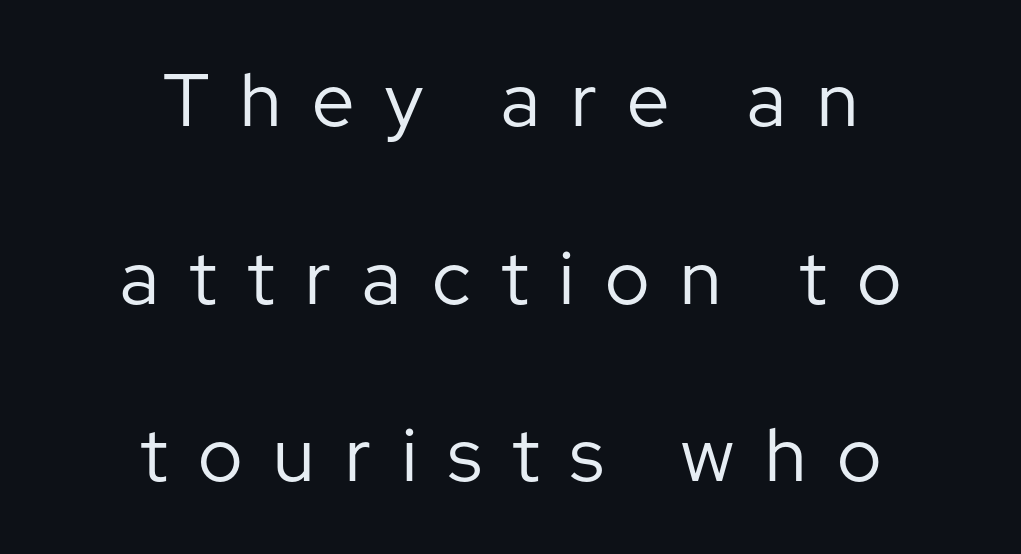
The image shows 75 px regular-weight sans-serif type, upright; set centered, loose line spacing (2.37x), unusually wide letter spacing (+0.41 em), not underlined; low stroke contrast and a medium x-height.
